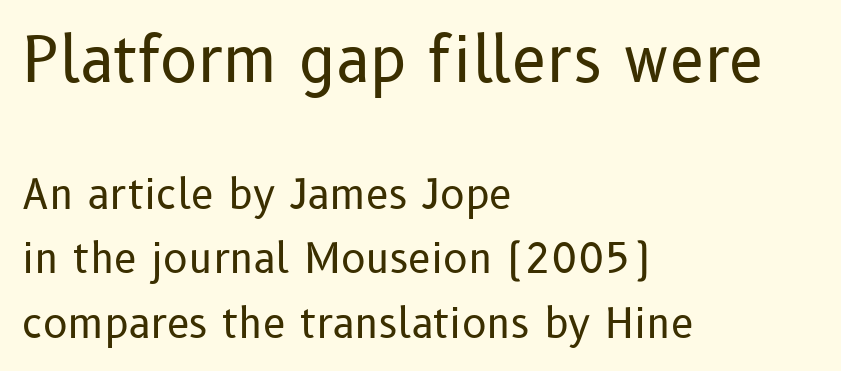
Q: Is the text bold? A: No.
Q: Is the text italic (slanted)? A: No, it is upright.
Q: Is the typeface a serif or a sans-serif typeface? A: Sans-serif.
Q: Is the text underlined? A: No.
Q: How is the paragraph aligned? A: Left-aligned.
Q: Is the spacing between letters normal or unusually wide? A: Normal.
Q: Is the spacing between lines tight, normal or loose? A: Normal.
Q: Which block of text is set in a larger size, the first (top) or the second (bottom)? A: The first (top) one.
Q: Width (condensed, normal, or wide)? A: Normal.
Q: Stroke contrast? A: Low.
Q: x-height? A: Medium.
Q: Monospaced? A: No.
